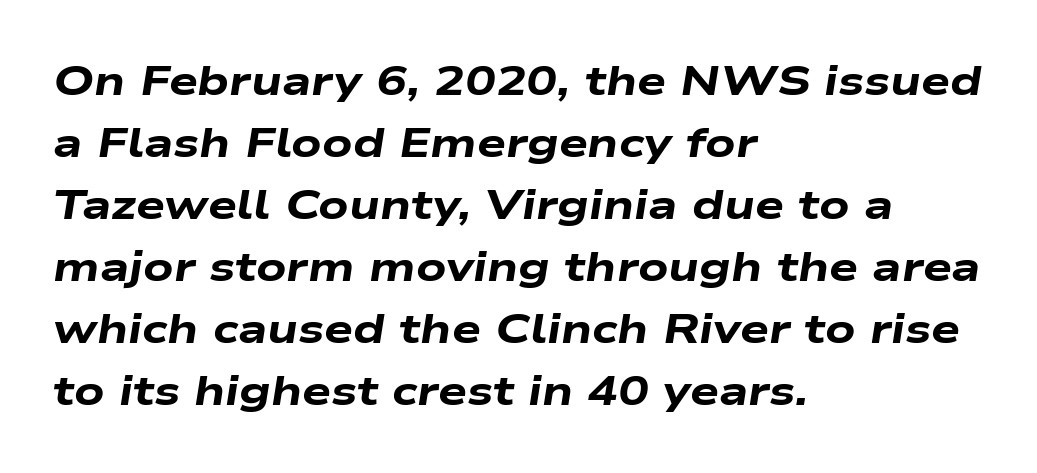
Q: Is the text bold? A: Yes.
Q: Is the text italic (slanted)? A: Yes, it leans right by about 9 degrees.
Q: Is the text underlined? A: No.
Q: How is the paragraph aligned? A: Left-aligned.
Q: Is the spacing between letters normal or unusually wide? A: Normal.
Q: Is the spacing between lines tight, normal or loose? A: Normal.
Q: Width (condensed, normal, or wide)? A: Wide.
Q: Stroke contrast? A: Low.
Q: x-height? A: Medium.
Q: Monospaced? A: No.
